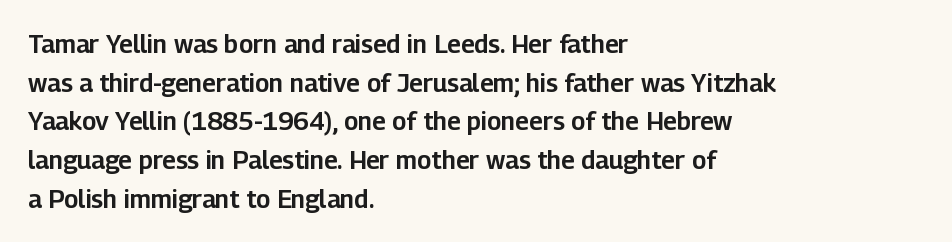
{"italic": "no", "underline": "no", "align": "left", "line_spacing": "normal", "line_spacing_ratio": 1.55, "letter_spacing": "normal", "letter_spacing_em": 0.0, "glyph_px": 25}
